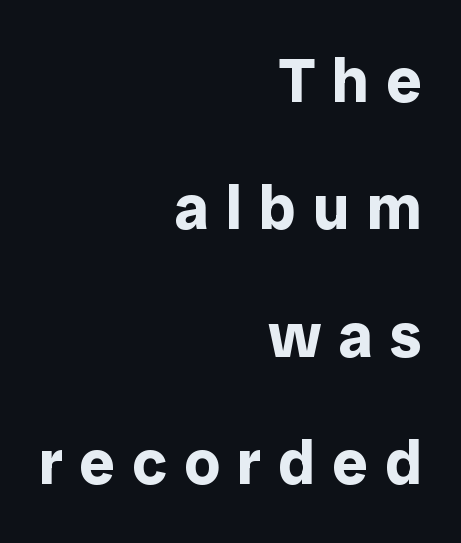
{"serif": "no", "italic": "no", "bold": "yes", "weight": "bold", "width": "normal", "stroke_contrast": "low", "x_height": "medium", "monospaced": "no", "underline": "no", "align": "right", "line_spacing": "loose", "line_spacing_ratio": 2.02, "letter_spacing": "wide", "letter_spacing_em": 0.27, "glyph_px": 63}
